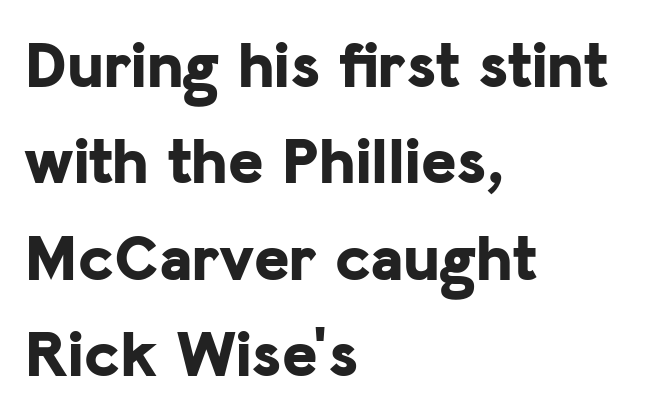
The image shows 67 px bold sans-serif type, upright; set left-aligned, normal line spacing (1.44x), normal letter spacing, not underlined; low stroke contrast and a medium x-height.
